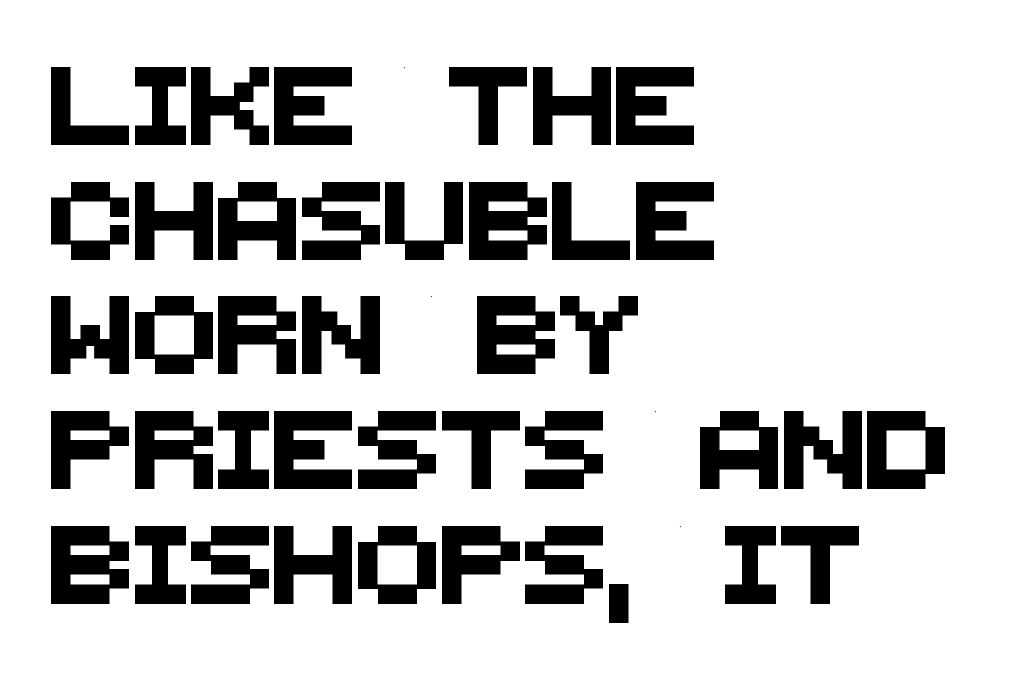
Q: Is the typeface a serif or a sans-serif typeface? A: Sans-serif.
Q: Is the text underlined? A: No.
Q: How is the paragraph aligned? A: Left-aligned.
Q: Is the spacing between letters normal or unusually wide? A: Normal.
Q: Is the spacing between lines tight, normal or loose? A: Normal.
Q: Width (condensed, normal, or wide)? A: Normal.
Q: Stroke contrast? A: Medium.
Q: x-height? A: Large.
Q: Monospaced? A: No.
